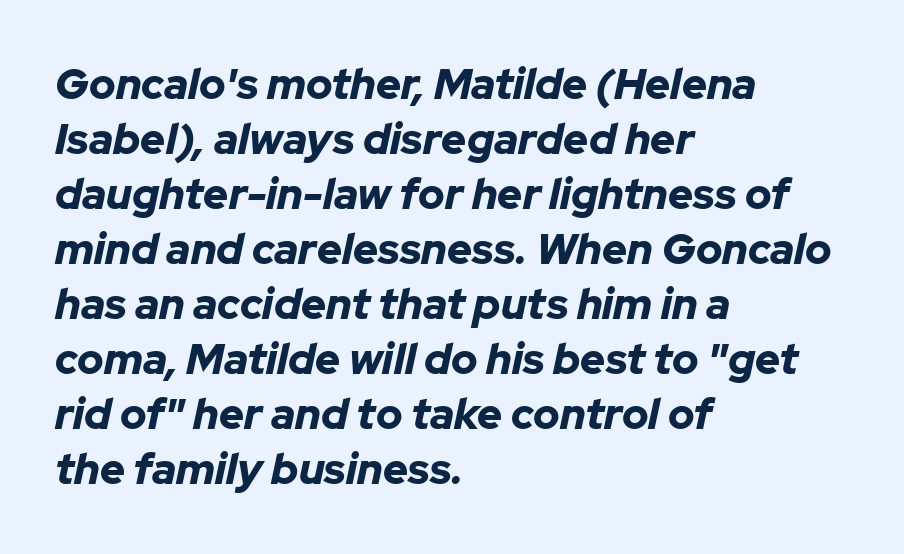
The specimen reads as italic at a glance. You could not count columns in this text — the font is proportionally spaced. Between one letter and the next there's only the usual sliver of space. Strong, thick strokes mark this as bold type.
